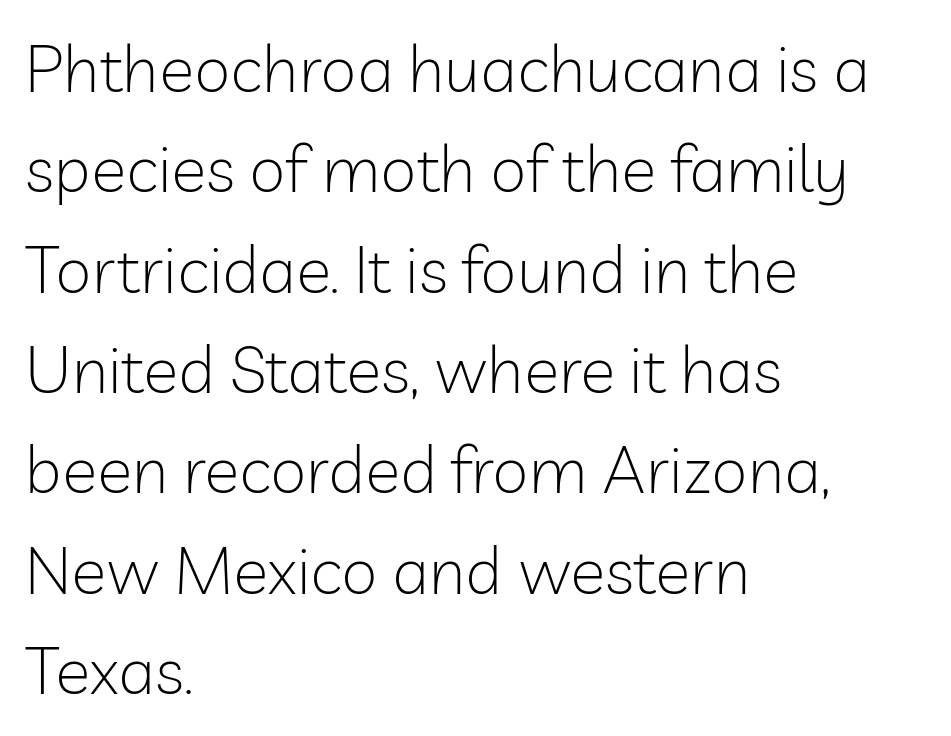
Caption: multi-line text, flush left, ragged right. Stems here are at most as thick as an everyday book face. Each letter's strokes conclude bluntly, with no projecting serifs. Summary of vertical rhythm: regular, with standard interline spacing.
